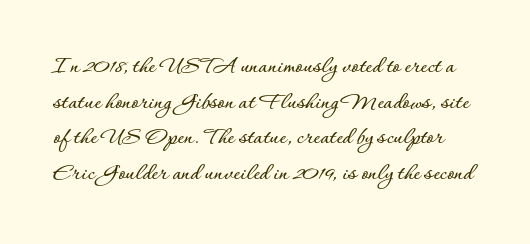
Q: Is the text italic (slanted)? A: Yes.
Q: Is the text underlined? A: No.
Q: Is the spacing between letters normal or unusually wide? A: Normal.
Q: Is the spacing between lines tight, normal or loose? A: Normal.
